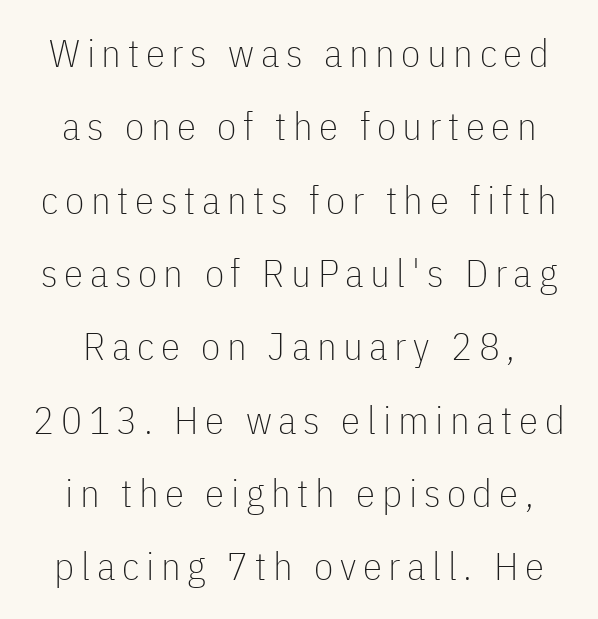
The image shows 39 px thin, condensed sans-serif type, upright; set line spacing 1.88x, not underlined; low stroke contrast and a medium x-height.
